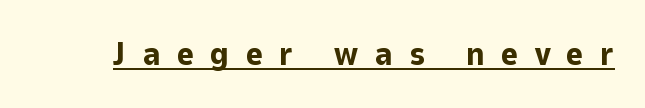
The image shows 33 px bold sans-serif type, upright; set unusually wide letter spacing (+0.49 em), underlined; low stroke contrast and a medium x-height.
